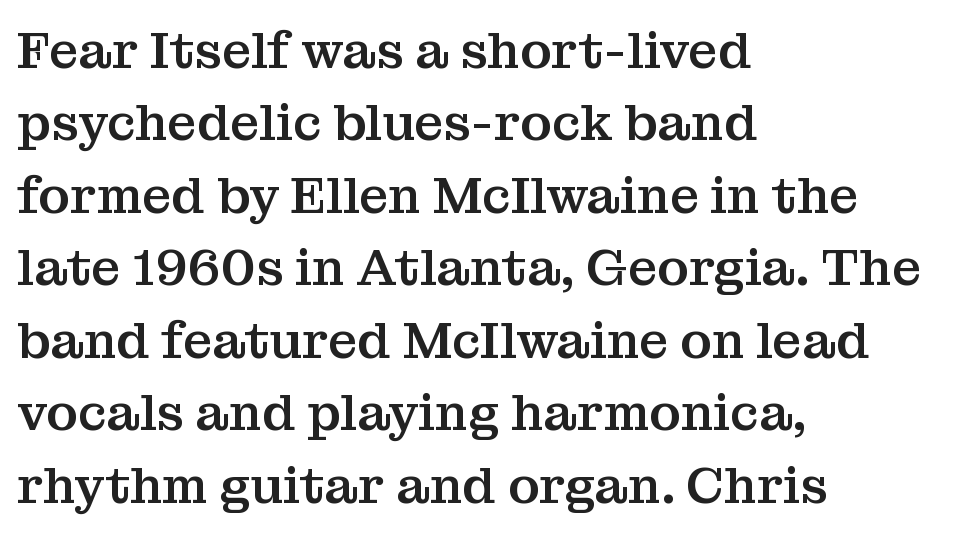
Is this a sans? No — the strokes have serifs. Horizontally, the lines are justified to the leading edge only. Quick note: not italic, upright. What stands out about the letter spacing? Nothing — it is the standard amount. These lines are rendered in a variable-pitch font.
